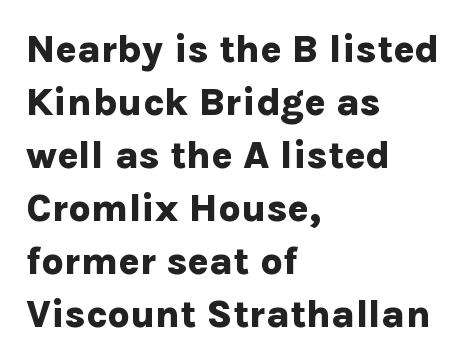
The image shows 39 px bold sans-serif type, upright; set left-aligned, normal line spacing (1.36x), normal letter spacing, not underlined; low stroke contrast and a medium x-height.
